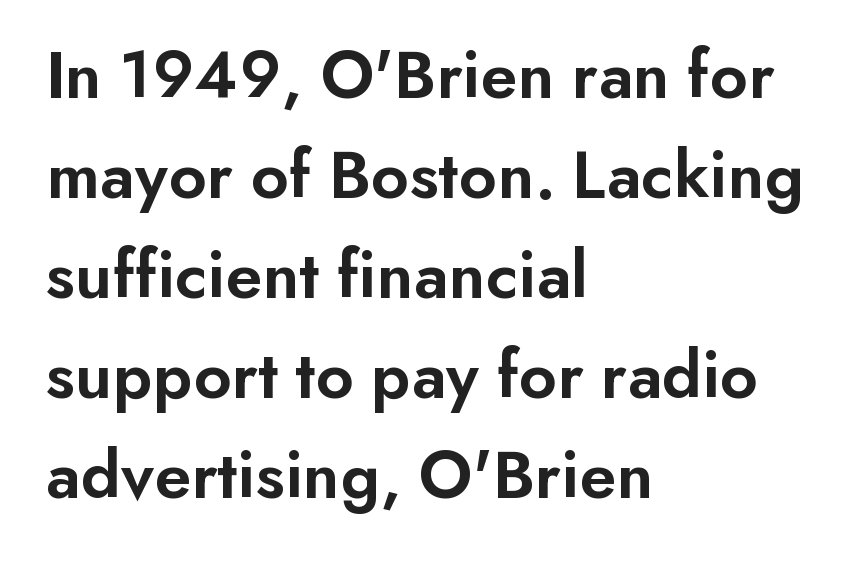
Q: Is the text bold? A: Semi-bold.
Q: Is the text italic (slanted)? A: No, it is upright.
Q: Is the typeface a serif or a sans-serif typeface? A: Sans-serif.
Q: Is the text underlined? A: No.
Q: How is the paragraph aligned? A: Left-aligned.
Q: Is the spacing between letters normal or unusually wide? A: Normal.
Q: Is the spacing between lines tight, normal or loose? A: Normal.
Q: Width (condensed, normal, or wide)? A: Normal.
Q: Stroke contrast? A: Low.
Q: x-height? A: Small.
Q: Monospaced? A: No.
